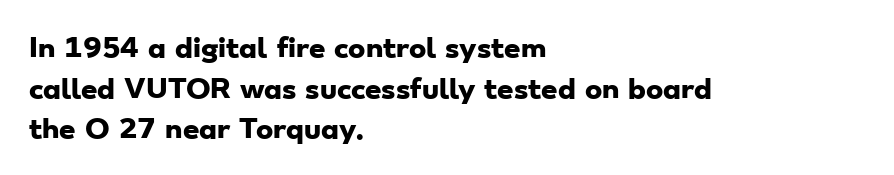
Check under the words: just untouched page. Visually the block forms a straight wall on the left and a jagged coastline on the right. The typesetting leans heavy: a genuine bold. The tracking reads as untouched default to a designer's eye. The lines sit at an ordinary, default distance from one another.
